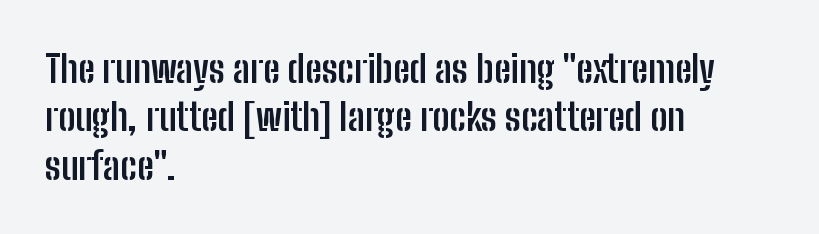
{"serif": "no", "italic": "no", "bold": "yes", "weight": "semibold", "width": "condensed", "stroke_contrast": "low", "x_height": "medium", "monospaced": "no", "underline": "no", "align": "left", "line_spacing": "normal", "line_spacing_ratio": 1.27, "letter_spacing": "normal", "letter_spacing_em": 0.0, "glyph_px": 38}
